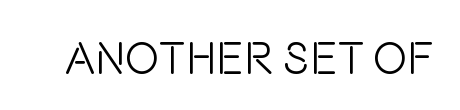
Q: Is the text bold? A: No.
Q: Is the text italic (slanted)? A: No, it is upright.
Q: Is the typeface a serif or a sans-serif typeface? A: Sans-serif.
Q: Is the text underlined? A: No.
Q: Is the spacing between letters normal or unusually wide? A: Normal.
Q: Width (condensed, normal, or wide)? A: Condensed.
Q: Stroke contrast? A: Low.
Q: x-height? A: Large.
Q: Monospaced? A: No.
